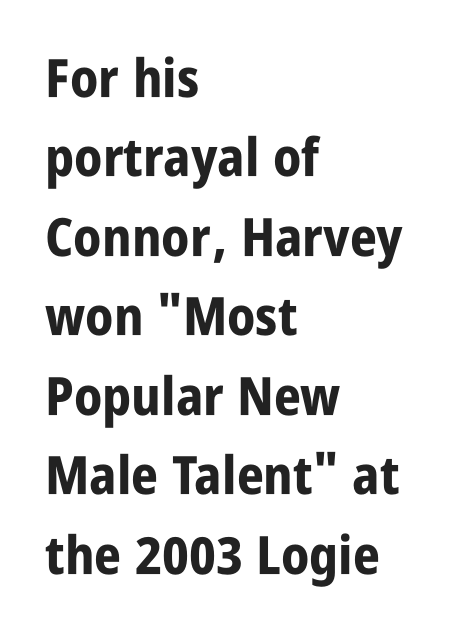
The image shows 53 px bold, condensed sans-serif type, upright; set left-aligned, normal line spacing (1.5x), normal letter spacing, not underlined; low stroke contrast and a large x-height.
